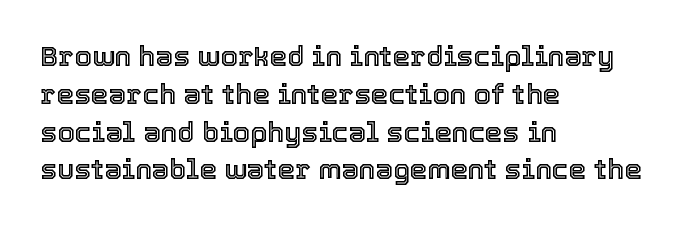
Q: Is the text italic (slanted)? A: No, it is upright.
Q: Is the text underlined? A: No.
Q: How is the paragraph aligned? A: Left-aligned.
Q: Is the spacing between letters normal or unusually wide? A: Normal.
Q: Is the spacing between lines tight, normal or loose? A: Normal.
Q: Width (condensed, normal, or wide)? A: Normal.
Q: x-height? A: Medium.
Q: Monospaced? A: No.
